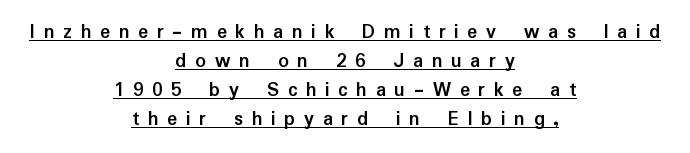
Q: Is the text bold? A: Yes.
Q: Is the text italic (slanted)? A: No, it is upright.
Q: Is the text underlined? A: Yes.
Q: How is the paragraph aligned? A: Centered.
Q: Is the spacing between letters normal or unusually wide? A: Unusually wide.
Q: Is the spacing between lines tight, normal or loose? A: Normal.
